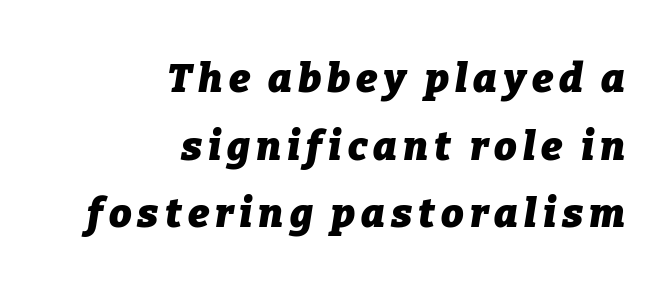
Q: Is the text bold? A: Yes.
Q: Is the text italic (slanted)? A: Yes, it leans right by about 9 degrees.
Q: Is the text underlined? A: No.
Q: How is the paragraph aligned? A: Right-aligned.
Q: Is the spacing between lines tight, normal or loose? A: Normal.
Q: Width (condensed, normal, or wide)? A: Normal.
Q: Stroke contrast? A: Low.
Q: x-height? A: Medium.
Q: Monospaced? A: No.
